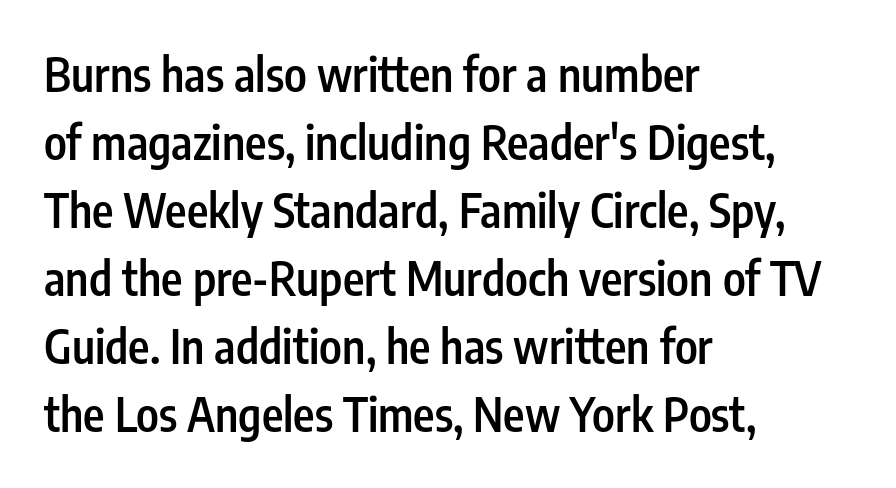
{"serif": "no", "italic": "no", "bold": "semi", "weight": "semibold", "width": "condensed", "stroke_contrast": "low", "x_height": "medium", "monospaced": "no", "underline": "no", "align": "left", "line_spacing": "normal", "line_spacing_ratio": 1.48, "letter_spacing": "normal", "letter_spacing_em": 0.0, "glyph_px": 46}
